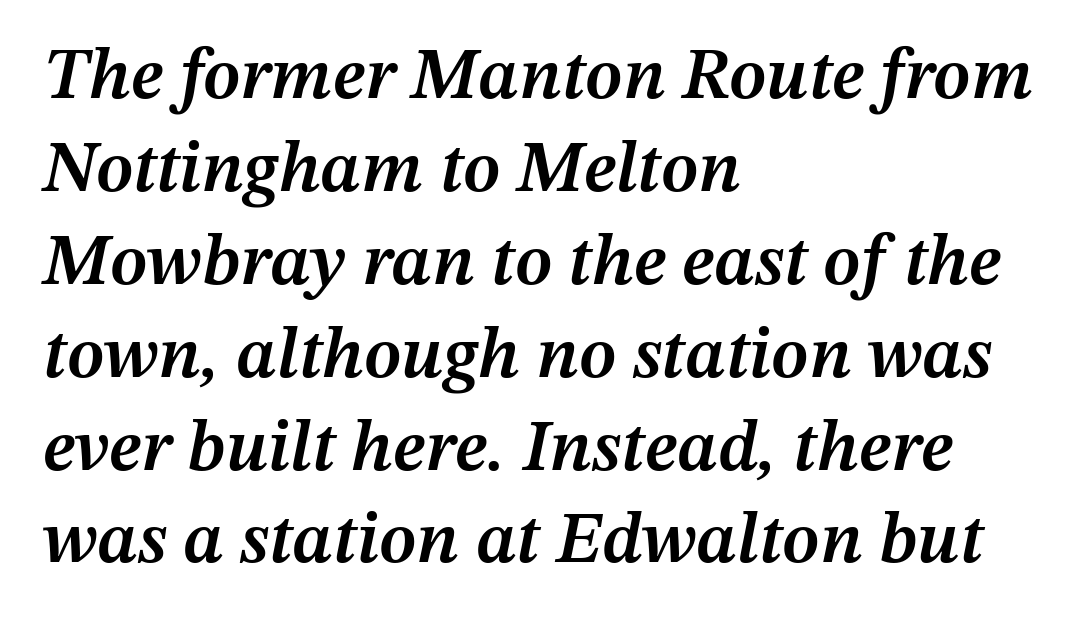
{"italic": "yes", "lean": "right", "slant_degrees": 12, "bold": "semi", "weight": "semibold", "width": "normal", "stroke_contrast": "medium", "x_height": "medium", "monospaced": "no", "underline": "no", "align": "left", "line_spacing": "normal", "line_spacing_ratio": 1.29, "letter_spacing": "normal", "letter_spacing_em": 0.0, "glyph_px": 72}
